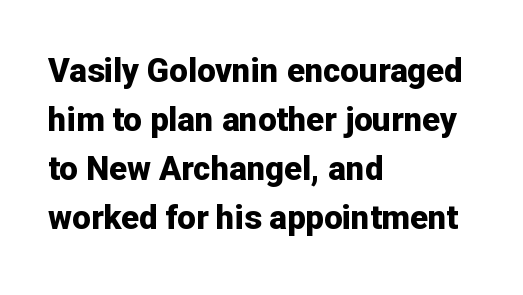
{"serif": "no", "italic": "no", "bold": "yes", "weight": "bold", "width": "normal", "stroke_contrast": "low", "x_height": "medium", "monospaced": "no", "underline": "no", "align": "left", "line_spacing": "normal", "line_spacing_ratio": 1.48, "letter_spacing": "normal", "letter_spacing_em": 0.0, "glyph_px": 33}
